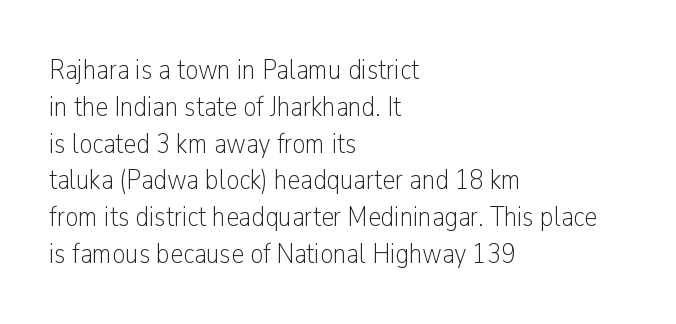
Q: Is the text bold? A: No.
Q: Is the text italic (slanted)? A: No, it is upright.
Q: Is the typeface a serif or a sans-serif typeface? A: Sans-serif.
Q: Is the text underlined? A: No.
Q: How is the paragraph aligned? A: Left-aligned.
Q: Is the spacing between letters normal or unusually wide? A: Normal.
Q: Is the spacing between lines tight, normal or loose? A: Normal.
Q: Width (condensed, normal, or wide)? A: Condensed.
Q: Stroke contrast? A: Low.
Q: x-height? A: Medium.
Q: Monospaced? A: No.
